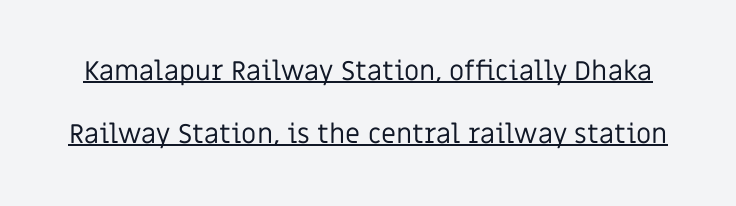
{"italic": "no", "bold": "no", "underline": "yes", "line_spacing": "loose", "line_spacing_ratio": 2.33, "letter_spacing": "normal", "letter_spacing_em": 0.0, "glyph_px": 27}
